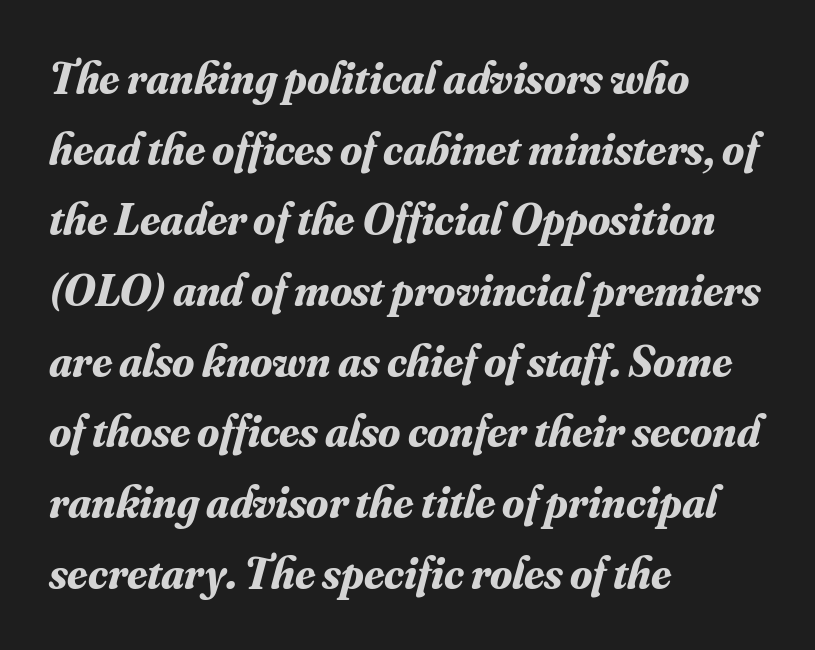
{"serif": "yes", "italic": "yes", "lean": "right", "slant_degrees": 16, "bold": "yes", "weight": "bold", "width": "normal", "stroke_contrast": "medium", "x_height": "small", "monospaced": "no", "underline": "no", "align": "left", "line_spacing": "normal", "line_spacing_ratio": 1.57, "letter_spacing": "normal", "letter_spacing_em": 0.0, "glyph_px": 45}
